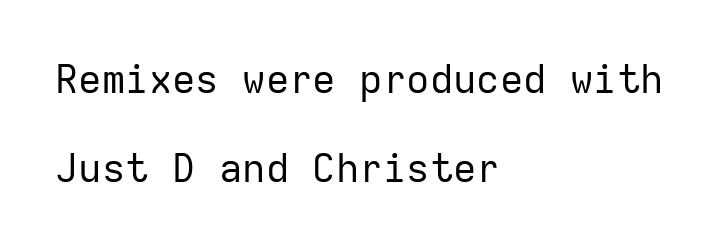
The strip under each line holds only bare page. The space between consecutive lines is lavish. Is the stroke heavy? The answer is a plain regular-or-lighter. Spacing between characters is what you'd get straight out of the box. Do the characters align in a grid? Yes, the font is monospaced. Unlike italic type, these characters show no tilt at all.
